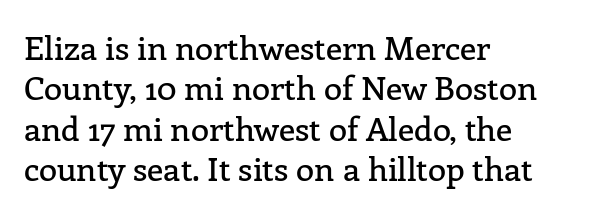
The rendering shows small feet on the letterforms — a serif design. These lines are rendered in a variable-pitch font. The string is rendered with underlining switched off. Casual observation: everything's shoved over to the left. Does extra space separate the letters? No, they use regular spacing. The typography opts for an upright posture over an oblique one.
